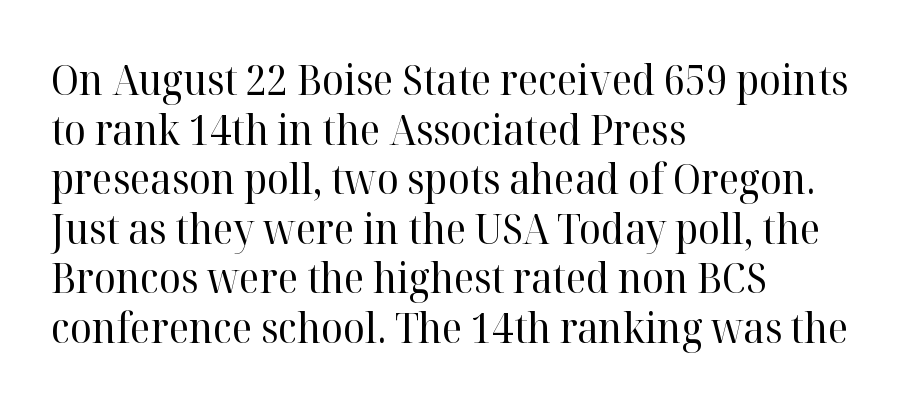
The image shows 41 px regular-weight serif type, upright; set left-aligned, line spacing 1.21x, normal letter spacing, not underlined; high stroke contrast and a medium x-height.
